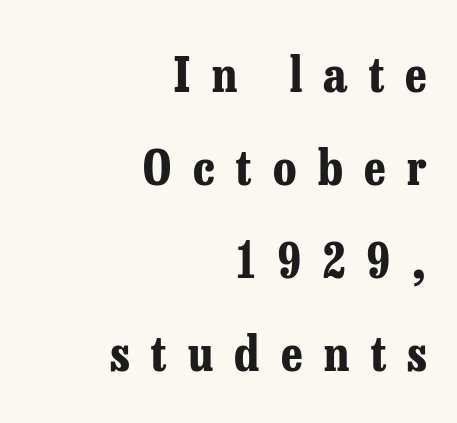
Q: Is the text bold? A: Yes.
Q: Is the text italic (slanted)? A: No, it is upright.
Q: Is the typeface a serif or a sans-serif typeface? A: Serif.
Q: Is the text underlined? A: No.
Q: How is the paragraph aligned? A: Right-aligned.
Q: Is the spacing between letters normal or unusually wide? A: Unusually wide.
Q: Is the spacing between lines tight, normal or loose? A: Loose.
Q: Width (condensed, normal, or wide)? A: Condensed.
Q: Stroke contrast? A: Low.
Q: x-height? A: Medium.
Q: Monospaced? A: No.
